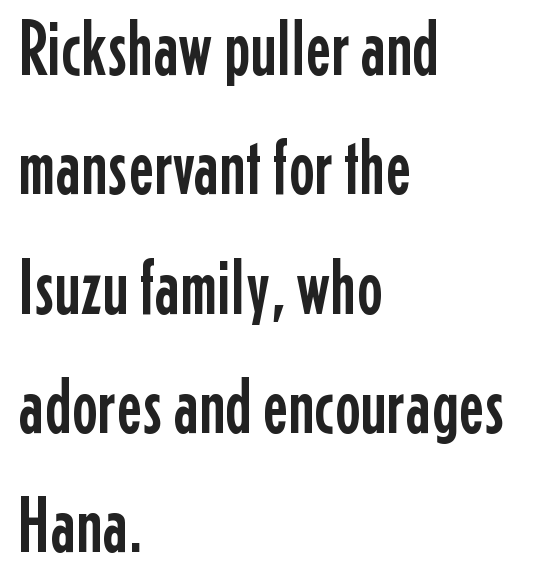
Q: Is the text italic (slanted)? A: No, it is upright.
Q: Is the typeface a serif or a sans-serif typeface? A: Sans-serif.
Q: Is the text underlined? A: No.
Q: How is the paragraph aligned? A: Left-aligned.
Q: Is the spacing between letters normal or unusually wide? A: Normal.
Q: Is the spacing between lines tight, normal or loose? A: Normal.
Q: Width (condensed, normal, or wide)? A: Condensed.
Q: Stroke contrast? A: Low.
Q: x-height? A: Medium.
Q: Monospaced? A: No.
